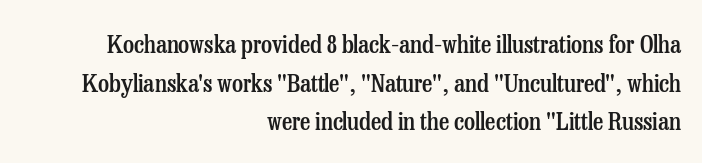
Q: Is the text bold? A: Semi-bold.
Q: Is the text italic (slanted)? A: No, it is upright.
Q: Is the text underlined? A: No.
Q: How is the paragraph aligned? A: Right-aligned.
Q: Is the spacing between letters normal or unusually wide? A: Normal.
Q: Is the spacing between lines tight, normal or loose? A: Normal.
